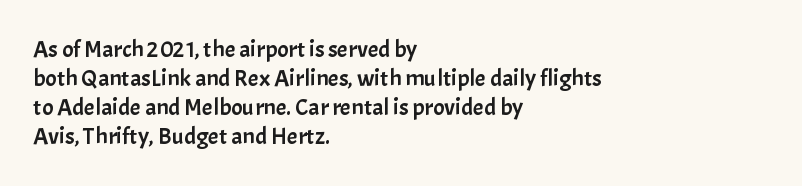
The image shows 24 px text type, upright; set left-aligned, line spacing 1.21x, normal letter spacing, not underlined.
